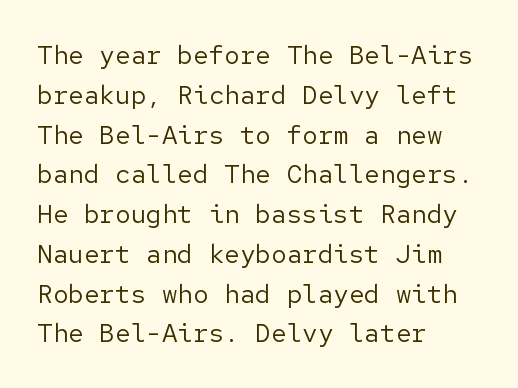
Nobody touched the tracking dial on this one. Line starts are locked; line ends wander. The block of text has a typical density, with ordinary space between rows. The glyphs are unaccompanied by any horizontal stroke below them. Notice how the stems are strictly vertical — no italics here. These glyphs show unthickened strokes, regular width or finer.
